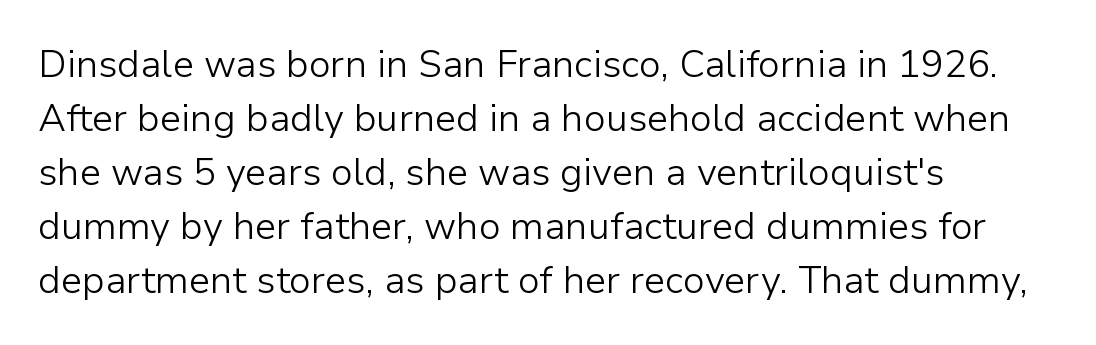
The image shows 38 px light sans-serif type, upright; set left-aligned, normal line spacing (1.42x), normal letter spacing, not underlined; low stroke contrast and a medium x-height.
